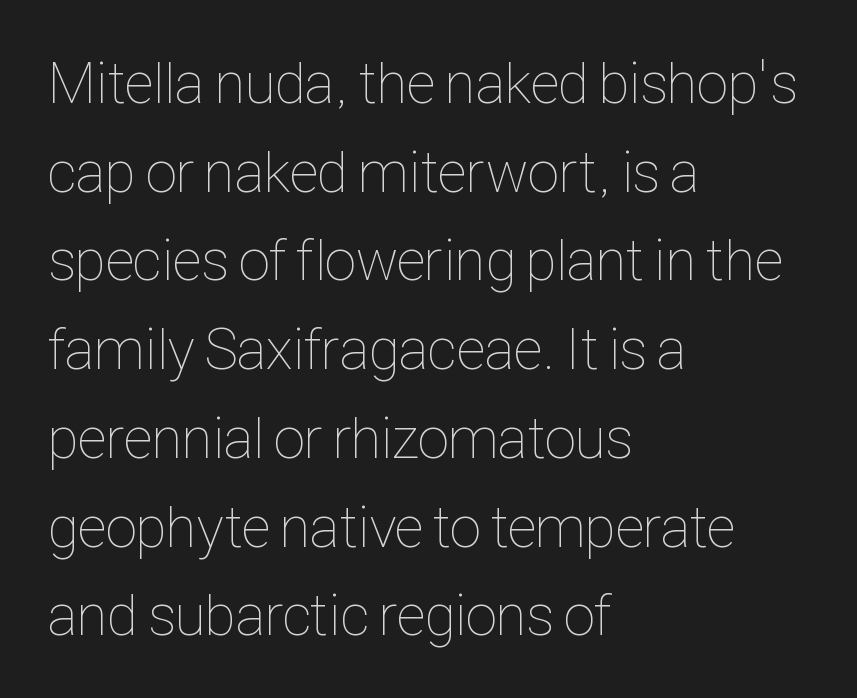
The image shows 58 px thin, condensed type, upright; set left-aligned, normal line spacing (1.53x), normal letter spacing, not underlined; low stroke contrast and a medium x-height.
